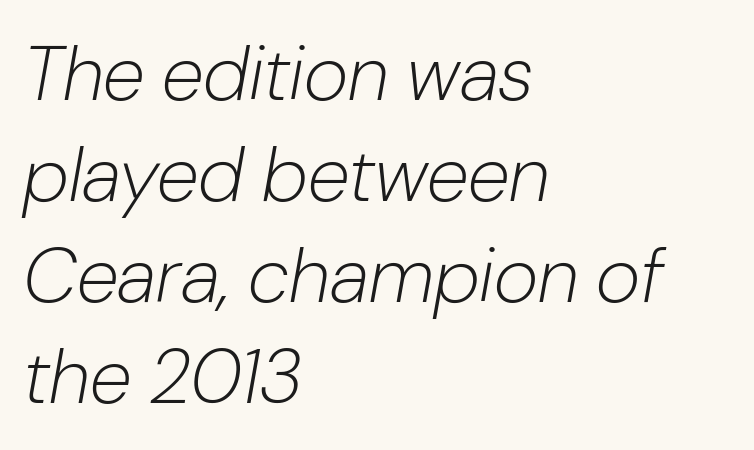
The image shows 77 px light type, italic (leaning right); set left-aligned, normal line spacing (1.31x), normal letter spacing, not underlined; low stroke contrast and a medium x-height.
